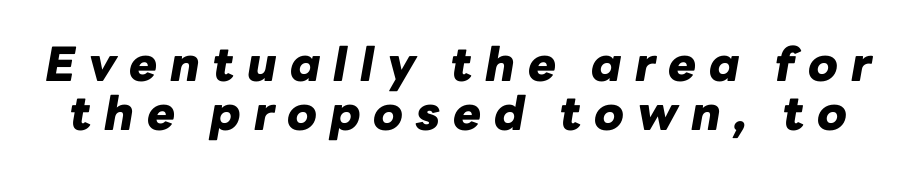
The image shows 47 px heavy type, italic (leaning right); set tight line spacing (1.05x), unusually wide letter spacing (+0.27 em), not underlined; low stroke contrast and a medium x-height.
